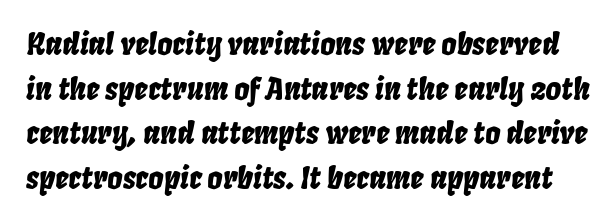
Q: Is the text italic (slanted)? A: Yes, it leans right by about 8 degrees.
Q: Is the text underlined? A: No.
Q: Is the spacing between letters normal or unusually wide? A: Normal.
Q: Is the spacing between lines tight, normal or loose? A: Normal.
Q: Width (condensed, normal, or wide)? A: Condensed.
Q: Stroke contrast? A: Low.
Q: x-height? A: Large.
Q: Monospaced? A: No.
